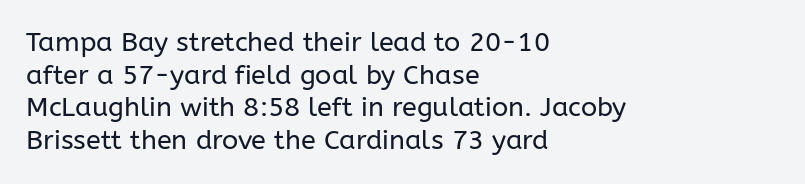
The image shows 27 px text type, upright; set left-aligned, line spacing 1.21x, normal letter spacing, not underlined.
